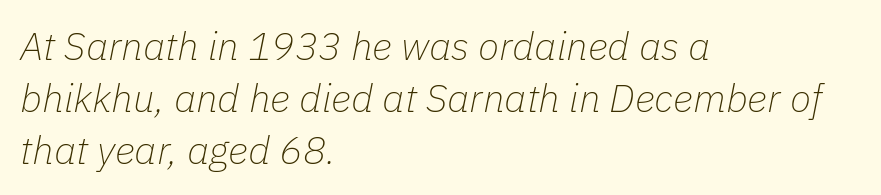
Does the leading feel generous? No, just average. The passage is arranged the way most books set body copy — flush left. The face looks like a standard text weight, possibly lighter. Check the space under the baseline: it is left empty. The specimen reads as italic at a glance. Observe the ordinary spacing: letters are neighbours, not strangers.
